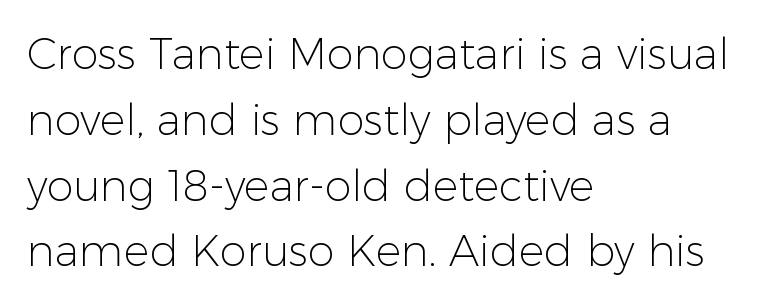
Q: Is the text bold? A: No.
Q: Is the text italic (slanted)? A: No, it is upright.
Q: Is the typeface a serif or a sans-serif typeface? A: Sans-serif.
Q: Is the text underlined? A: No.
Q: How is the paragraph aligned? A: Left-aligned.
Q: Is the spacing between letters normal or unusually wide? A: Normal.
Q: Is the spacing between lines tight, normal or loose? A: Normal.
Q: Width (condensed, normal, or wide)? A: Normal.
Q: Stroke contrast? A: Low.
Q: x-height? A: Medium.
Q: Monospaced? A: No.
